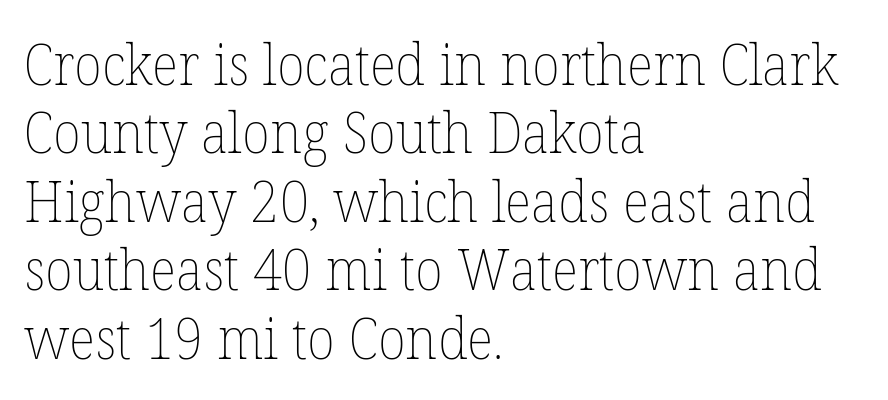
Q: Is the text bold? A: No.
Q: Is the text italic (slanted)? A: No, it is upright.
Q: Is the text underlined? A: No.
Q: How is the paragraph aligned? A: Left-aligned.
Q: Is the spacing between letters normal or unusually wide? A: Normal.
Q: Width (condensed, normal, or wide)? A: Normal.
Q: Stroke contrast? A: Low.
Q: x-height? A: Medium.
Q: Monospaced? A: No.
